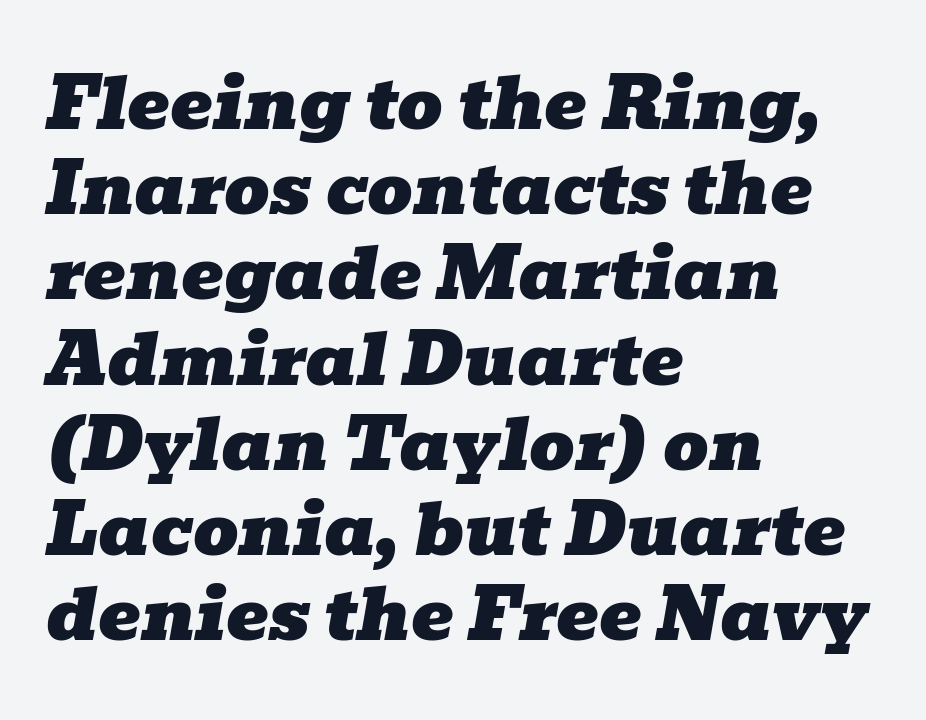
The image shows 71 px wide serif type, italic (leaning right); set left-aligned, line spacing 1.2x, normal letter spacing, not underlined; low stroke contrast and a medium x-height.
